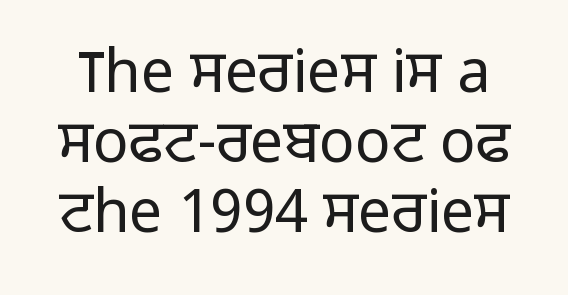
Q: Is the text bold? A: No.
Q: Is the text italic (slanted)? A: No, it is upright.
Q: Is the typeface a serif or a sans-serif typeface? A: Sans-serif.
Q: Is the text underlined? A: No.
Q: Is the spacing between letters normal or unusually wide? A: Normal.
Q: Width (condensed, normal, or wide)? A: Normal.
Q: Stroke contrast? A: Low.
Q: x-height? A: Medium.
Q: Monospaced? A: No.
